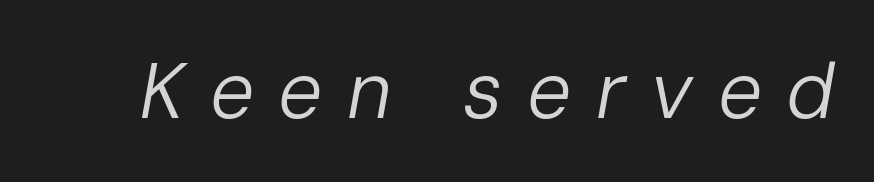
The image shows 79 px regular-weight type, italic (leaning right); set unusually wide letter spacing (+0.31 em), not underlined; low stroke contrast and a medium x-height.
